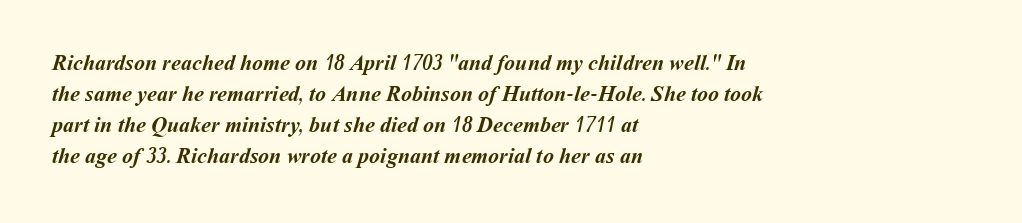
The image shows 22 px bold type; set left-aligned, normal line spacing (1.41x), normal letter spacing, not underlined.
